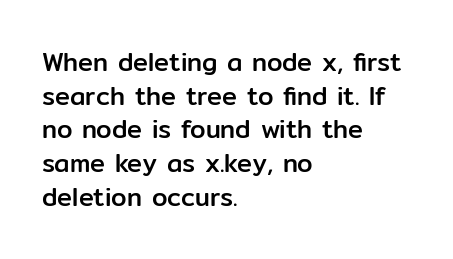
The image shows 25 px text type, upright; set left-aligned, normal line spacing (1.35x), normal letter spacing, not underlined.
